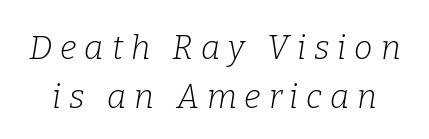
Q: Is the text bold? A: No.
Q: Is the text italic (slanted)? A: Yes, it leans right by about 9 degrees.
Q: Is the typeface a serif or a sans-serif typeface? A: Serif.
Q: Is the text underlined? A: No.
Q: Is the spacing between letters normal or unusually wide? A: Unusually wide.
Q: Is the spacing between lines tight, normal or loose? A: Normal.
Q: Width (condensed, normal, or wide)? A: Normal.
Q: Stroke contrast? A: Low.
Q: x-height? A: Medium.
Q: Monospaced? A: No.
